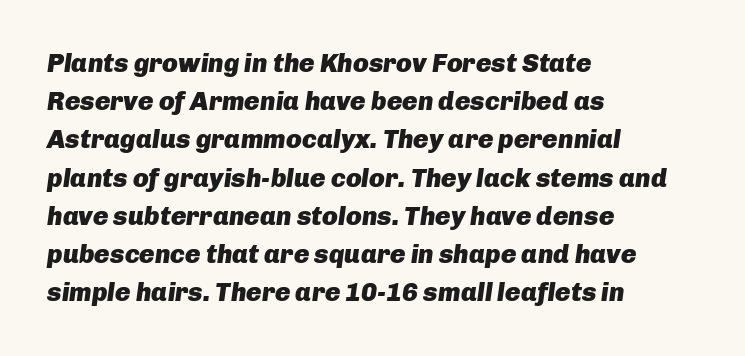
Q: Is the text bold? A: Yes.
Q: Is the text italic (slanted)? A: Yes, it leans right by about 8 degrees.
Q: Is the text underlined? A: No.
Q: How is the paragraph aligned? A: Left-aligned.
Q: Is the spacing between letters normal or unusually wide? A: Normal.
Q: Is the spacing between lines tight, normal or loose? A: Normal.
